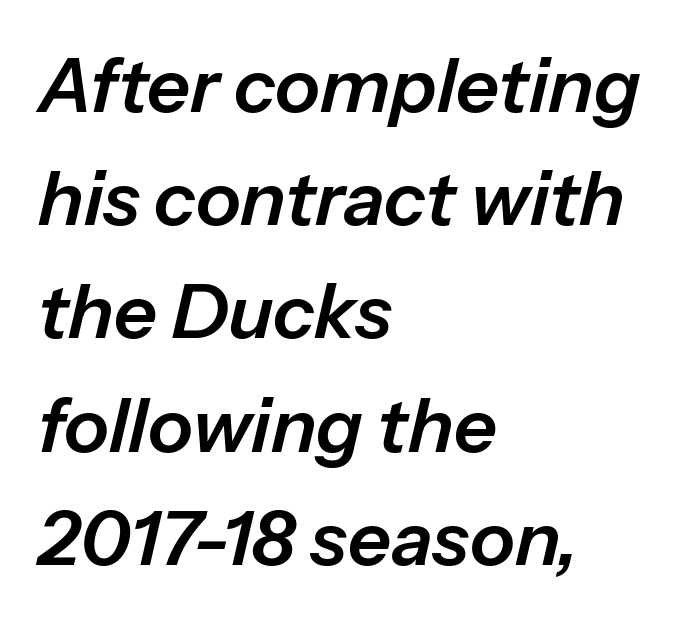
{"italic": "yes", "lean": "right", "slant_degrees": 13, "width": "normal", "stroke_contrast": "low", "x_height": "medium", "monospaced": "no", "underline": "no", "align": "left", "line_spacing": "normal", "line_spacing_ratio": 1.51, "letter_spacing": "normal", "letter_spacing_em": 0.0, "glyph_px": 75}
